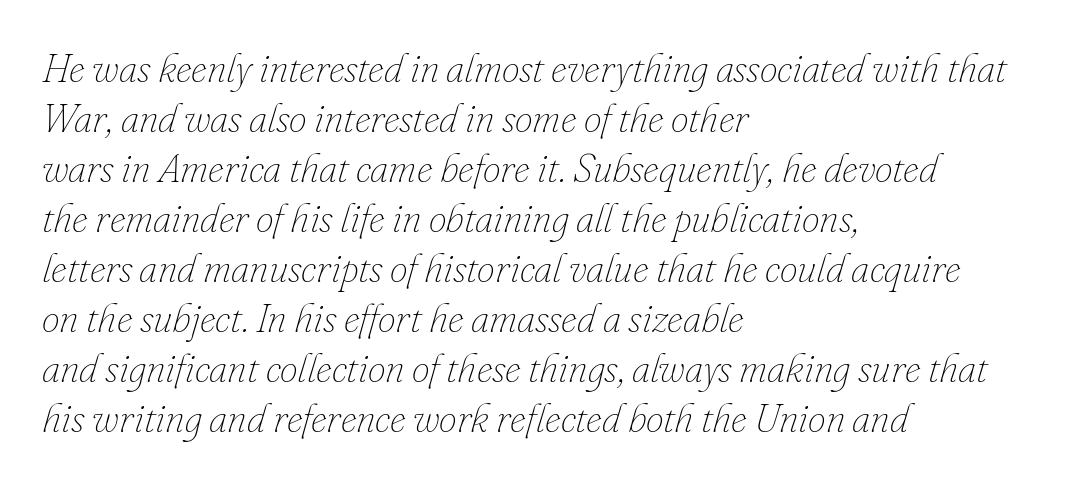
The image shows 40 px thin type, italic (leaning right); set left-aligned, normal line spacing (1.25x), normal letter spacing, not underlined; low stroke contrast and a small x-height.
